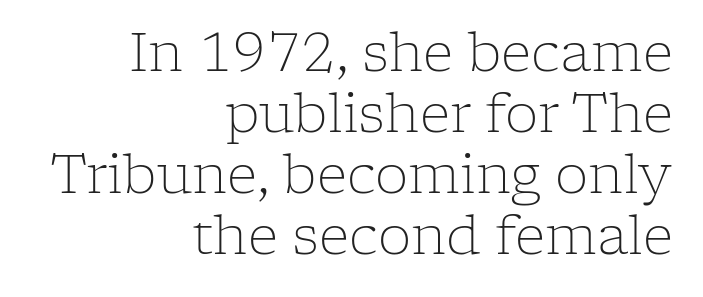
This sample trades vertical openness for compactness between lines. Between one letter and the next there's only the usual sliver of space. Bare-footed words on every line. Each letter's strokes conclude with small projecting serifs. No heavy texture on the line: the type isn't bold. The lettering stays uniformly vertical, giving the passage a roman look.
